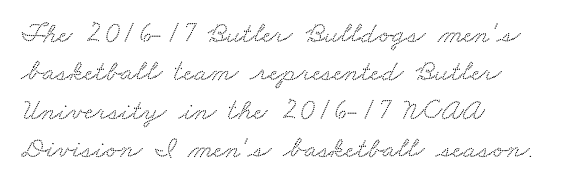
Q: Is the typeface a serif or a sans-serif typeface? A: Serif.
Q: Is the text underlined? A: No.
Q: How is the paragraph aligned? A: Left-aligned.
Q: Is the spacing between letters normal or unusually wide? A: Normal.
Q: Is the spacing between lines tight, normal or loose? A: Normal.
Q: Width (condensed, normal, or wide)? A: Wide.
Q: Stroke contrast? A: Low.
Q: x-height? A: Small.
Q: Monospaced? A: No.
